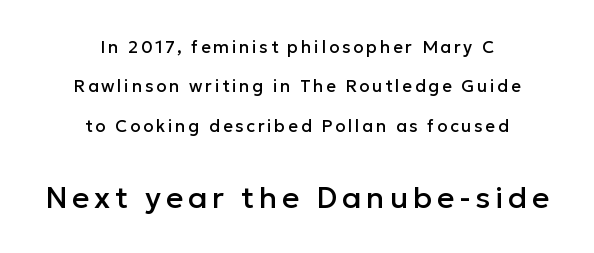
The passage shown is typeset with a sans-serif family. Designer's note — italics off, roman on. In this sample the second text group is rendered at the bigger scale. Any mark beneath the type? The region is blank.
